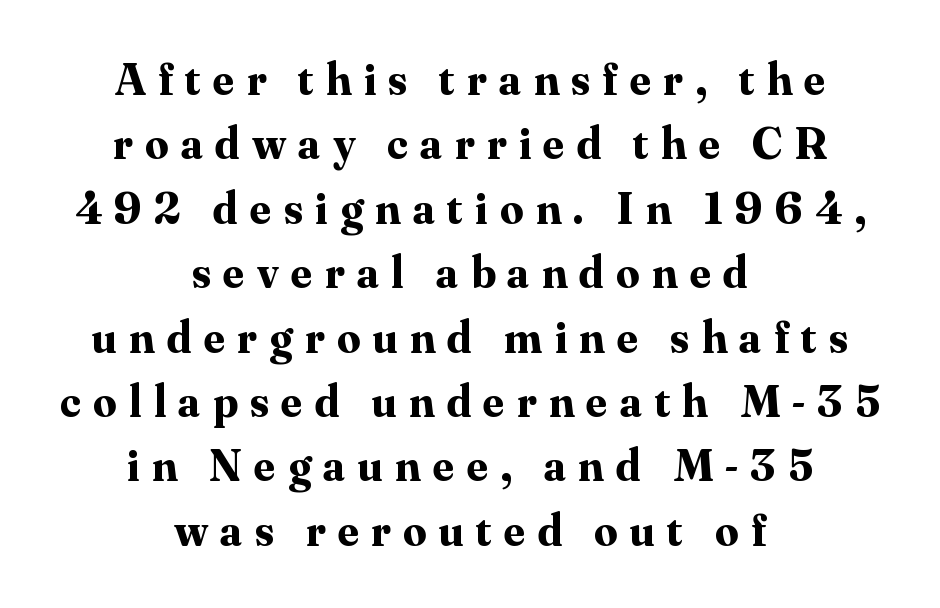
A dark, heavy texture on the line: the type is bold. Ordinary non-slanted type is in use. The face used here is proportionally spaced, like ordinary book or web type. One glance says typical: line gaps are just what's usual.
